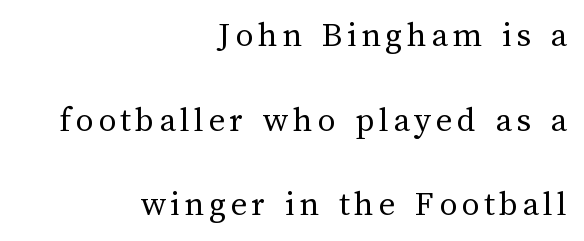
Character widths vary here, with narrow letters taking less room than wide ones. The letters stand straight up with perfectly vertical stems. Successive baselines arrive slowly, with a big drop between each. The space directly below the letters is spotless. Weight: regular or lighter.
